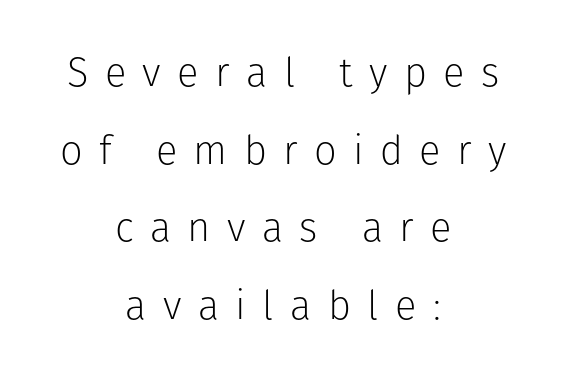
The image shows 40 px light sans-serif type, upright; set centered, loose line spacing (1.94x), unusually wide letter spacing (+0.41 em), not underlined; low stroke contrast and a medium x-height.
